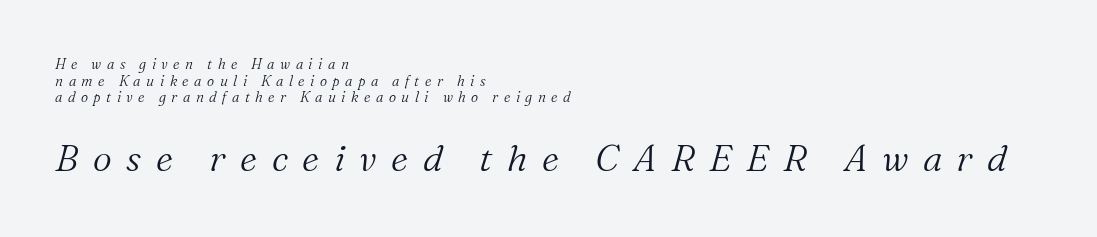
The image shows 37 px light serif type, italic (leaning right); set left-aligned, line spacing 1.18x, unusually wide letter spacing (+0.39 em), not underlined; the second (bottom) block is 2.64x larger; medium stroke contrast and a medium x-height.
